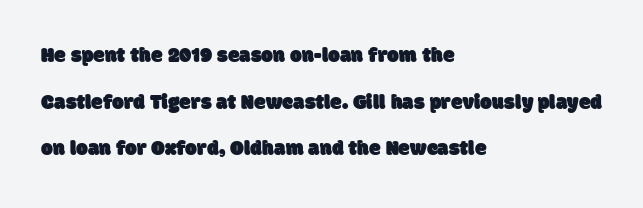
{"underline": "no", "align": "left", "line_spacing": "loose", "line_spacing_ratio": 2.22, "letter_spacing": "normal", "letter_spacing_em": 0.0, "glyph_px": 21}
